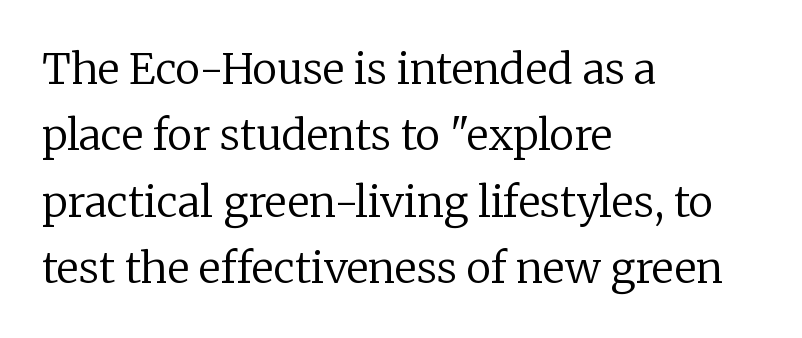
Varying glyph widths throughout — classic text-font behaviour. Layout note: lines flush left. Only glyphs here, with clear space below each row. In terms of leading, this rendering sits right in the middle. The letters stand upright; this is a roman face.
